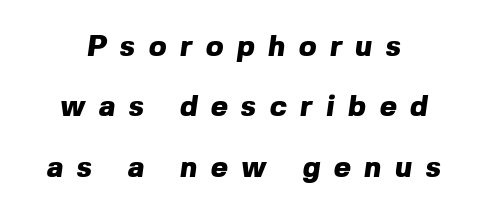
{"serif": "no", "bold": "yes", "weight": "heavy", "width": "normal", "x_height": "medium", "monospaced": "no", "underline": "no", "line_spacing": "loose", "line_spacing_ratio": 2.08, "letter_spacing": "wide", "letter_spacing_em": 0.47, "glyph_px": 29}
